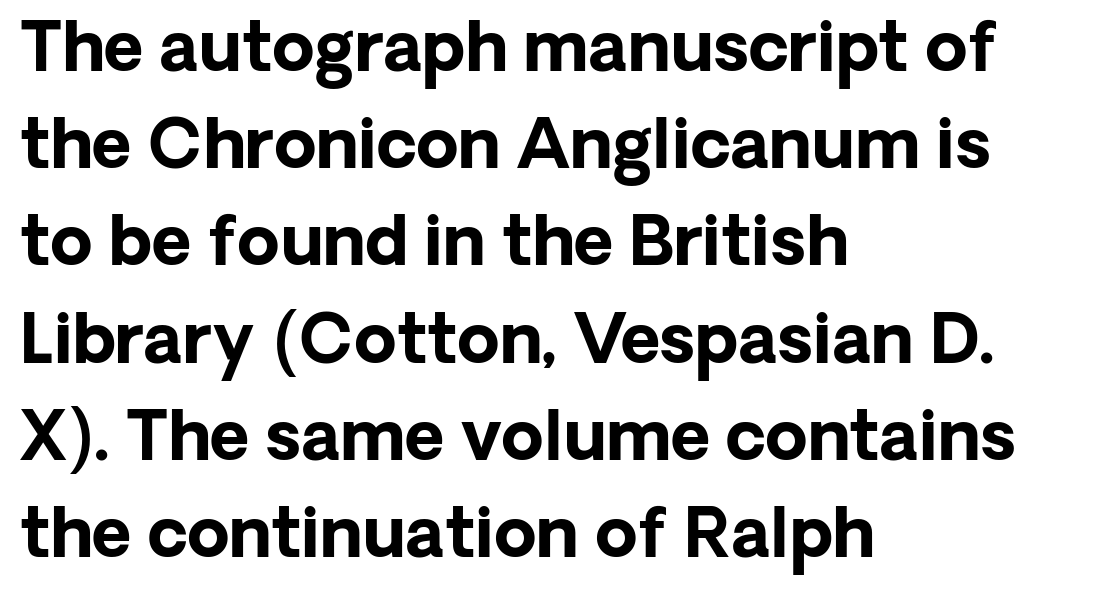
These lines were composed using upright roman letters. A classic flush-left, rag-right setting is used for this passage. Spacing between characters is what you'd get straight out of the box. Check where the strokes stop: nothing finishes them off — pure sans. The words here are not underlined.
